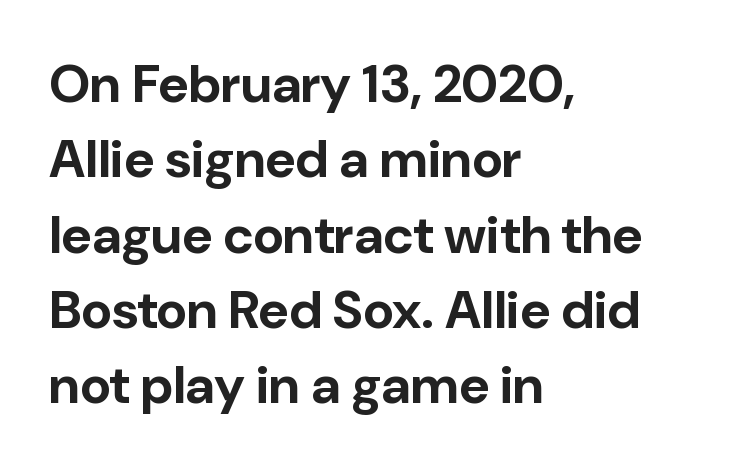
The image shows 53 px bold sans-serif type, upright; set left-aligned, normal line spacing (1.42x), normal letter spacing, not underlined; low stroke contrast and a medium x-height.
